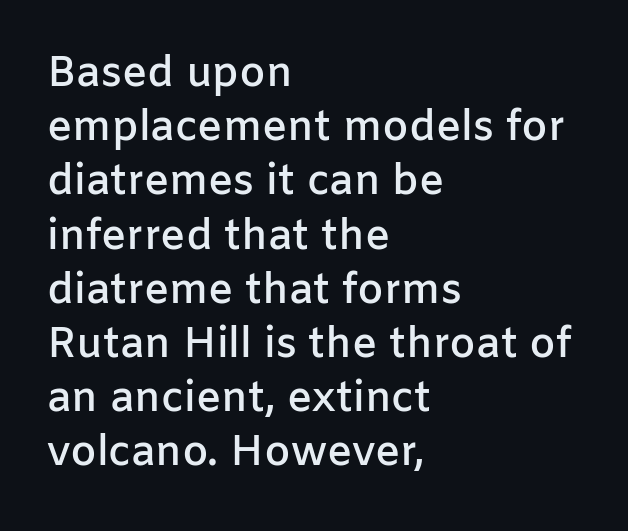
Whoever set this chose a conventional vertical rhythm. Check under the words: just untouched page. Typographically, this falls in the sans-serif category. Italic? Not at all — the glyphs are vertical.
